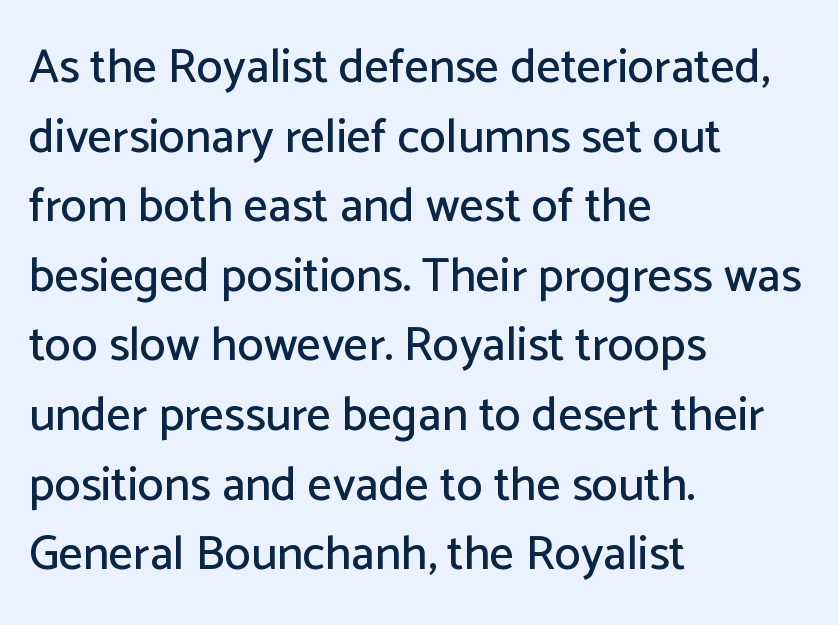
Q: Is the text italic (slanted)? A: No, it is upright.
Q: Is the typeface a serif or a sans-serif typeface? A: Sans-serif.
Q: Is the text underlined? A: No.
Q: How is the paragraph aligned? A: Left-aligned.
Q: Is the spacing between letters normal or unusually wide? A: Normal.
Q: Is the spacing between lines tight, normal or loose? A: Normal.
Q: Width (condensed, normal, or wide)? A: Normal.
Q: Stroke contrast? A: Low.
Q: x-height? A: Medium.
Q: Monospaced? A: No.
